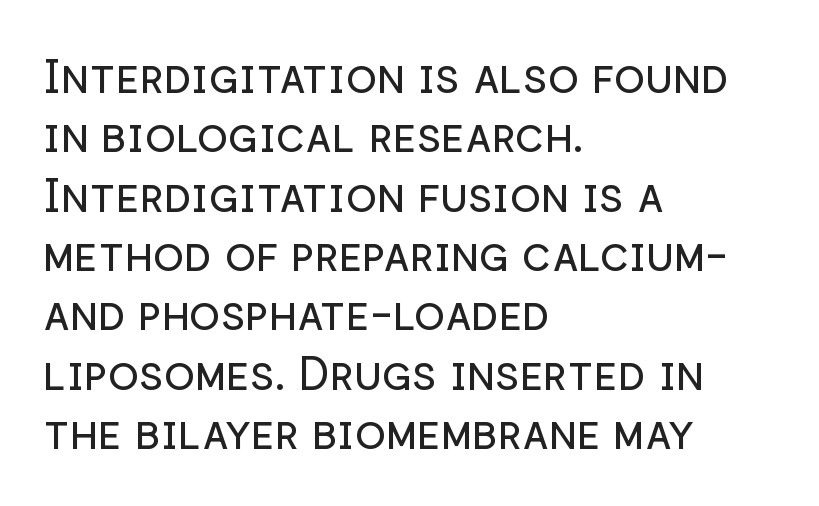
The image shows 46 px regular-weight sans-serif type, upright; set left-aligned, normal line spacing (1.29x), normal letter spacing, not underlined; low stroke contrast and a medium x-height.
